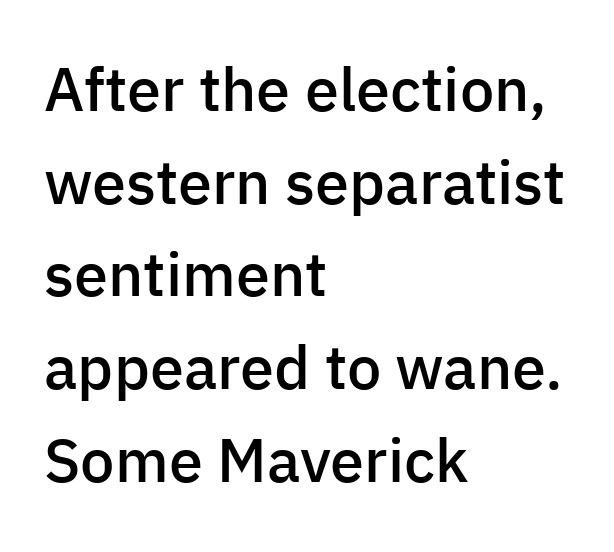
Normally led — the rows are evenly, conventionally spaced. Underline: absent. This is moderately heavy type, rendered in semibold. This rendering uses left alignment, leaving the right contour irregular. Between one letter and the next there's only the usual sliver of space.
